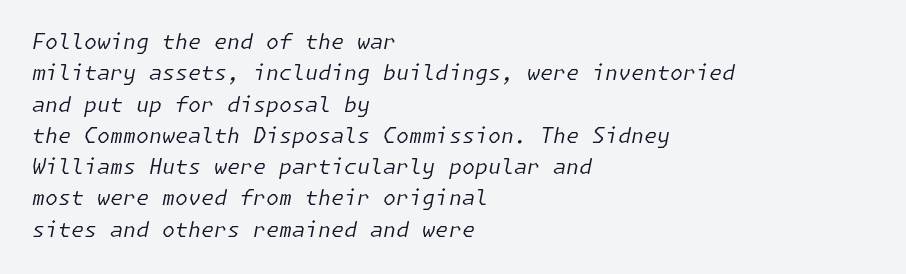
The image shows 21 px text type, italic (leaning right); set left-aligned, normal line spacing (1.49x), normal letter spacing, not underlined.
